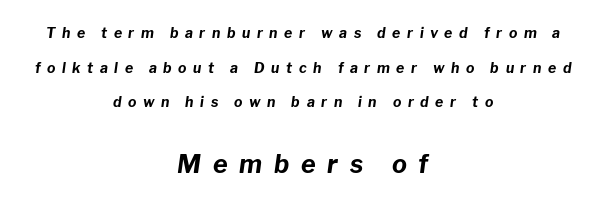
{"italic": "yes", "lean": "right", "slant_degrees": 8, "bold": "yes", "underline": "no", "align": "center", "line_spacing": "loose", "line_spacing_ratio": 2.47, "letter_spacing": "wide", "letter_spacing_em": 0.47, "larger_block": "second", "size_ratio": 1.79, "glyph_px": 25}
